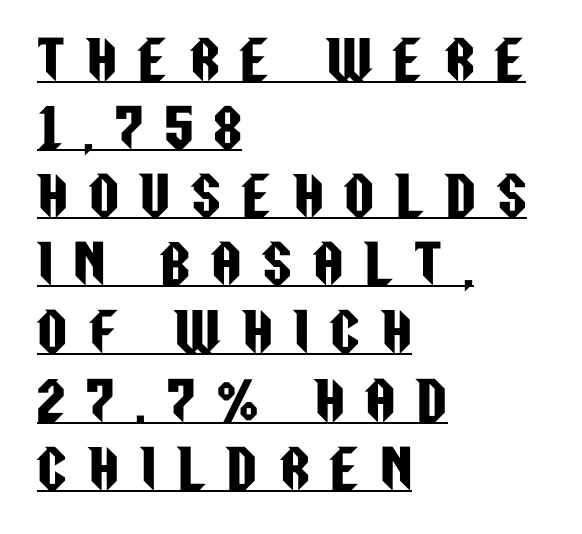
The image shows 52 px condensed sans-serif type, upright; set left-aligned, normal line spacing (1.31x), unusually wide letter spacing (+0.41 em), underlined; low stroke contrast and a large x-height.
